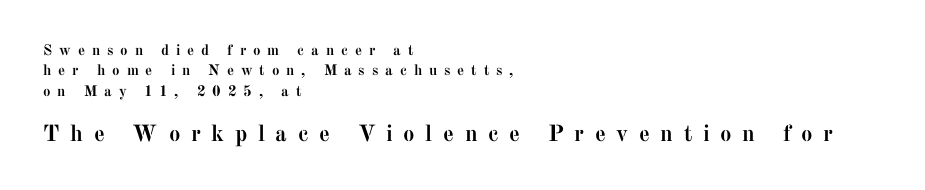
A full-strength bold gives these letters their thick strokes. The composition opens small and finishes big. Summary of vertical rhythm: regular, with standard interline spacing. Rule under the text: the space is simply empty.
